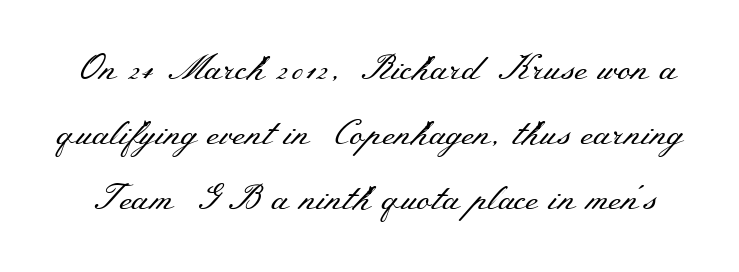
Here the glyphs are tracked normally, forming tight word shapes. Only glyphs here, with clear space below each row. The passage shown is not bold in any degree. You can tell from the footed stems that serif type was used.
